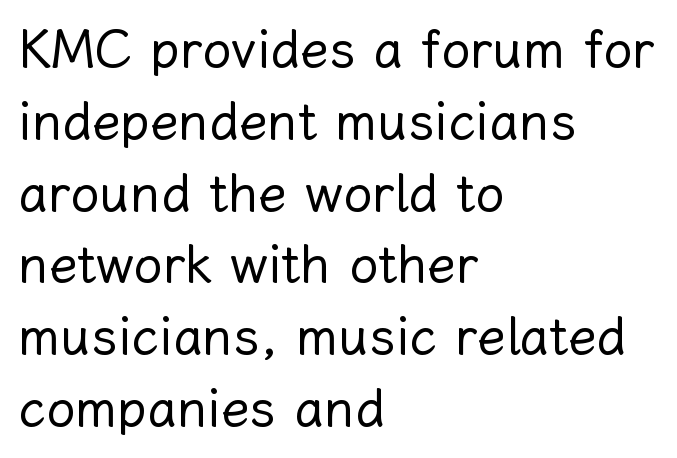
The letterforms sit at book weight or below. Unmarked baselines from the first word to the last. How would I describe the line gaps? Plain and ordinary. Horizontally, the lines are justified to the leading edge only. Vertical strokes here are truly vertical.
